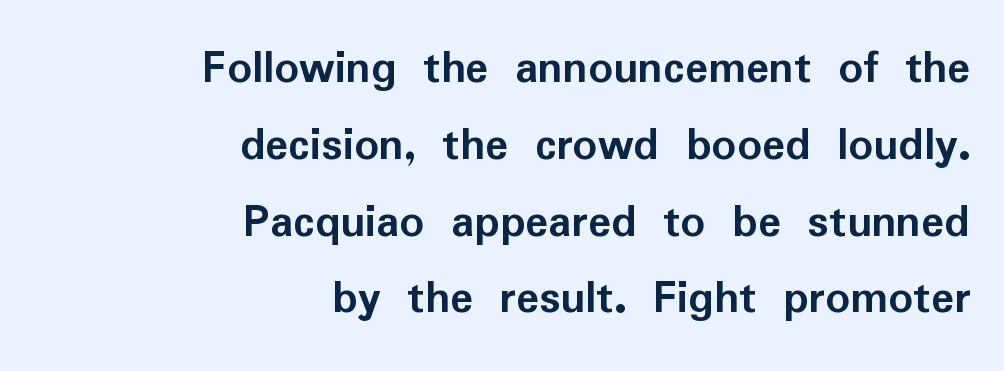
Q: Is the text bold? A: Yes.
Q: Is the text italic (slanted)? A: No, it is upright.
Q: Is the typeface a serif or a sans-serif typeface? A: Sans-serif.
Q: Is the text underlined? A: No.
Q: How is the paragraph aligned? A: Right-aligned.
Q: Is the spacing between letters normal or unusually wide? A: Normal.
Q: Is the spacing between lines tight, normal or loose? A: Normal.
Q: Width (condensed, normal, or wide)? A: Normal.
Q: Stroke contrast? A: Low.
Q: x-height? A: Medium.
Q: Monospaced? A: No.
